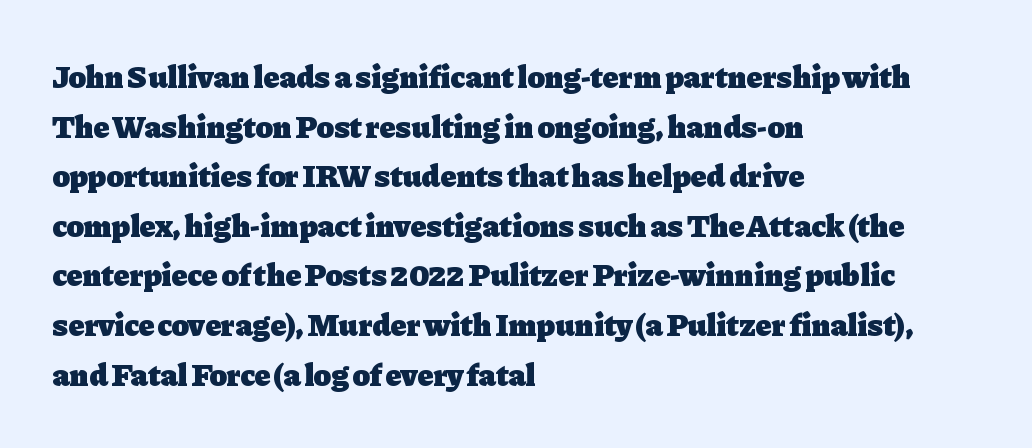
Q: Is the text bold? A: Yes.
Q: Is the text italic (slanted)? A: No, it is upright.
Q: Is the typeface a serif or a sans-serif typeface? A: Serif.
Q: Is the text underlined? A: No.
Q: How is the paragraph aligned? A: Left-aligned.
Q: Is the spacing between letters normal or unusually wide? A: Normal.
Q: Is the spacing between lines tight, normal or loose? A: Normal.
Q: Width (condensed, normal, or wide)? A: Normal.
Q: Stroke contrast? A: Low.
Q: x-height? A: Medium.
Q: Monospaced? A: No.
